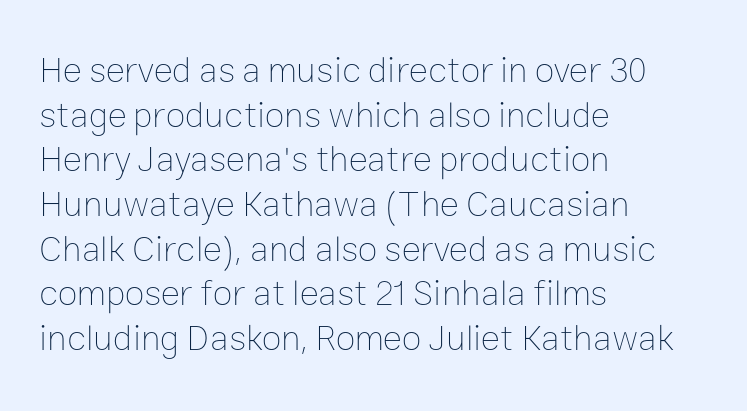
The image shows 36 px thin type, upright; set left-aligned, line spacing 1.24x, normal letter spacing, not underlined; low stroke contrast and a medium x-height.
